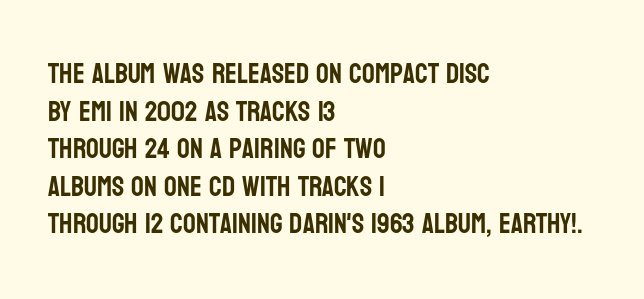
Leading: standard. Tall strokes in this sample are plumb rather than angled. The passage shown is typed in a proportional face where columns would drift. The typeface chosen for these lines omits serifs. Is the block centered? No — it sits flush against the left margin. No word sits above an underline.
